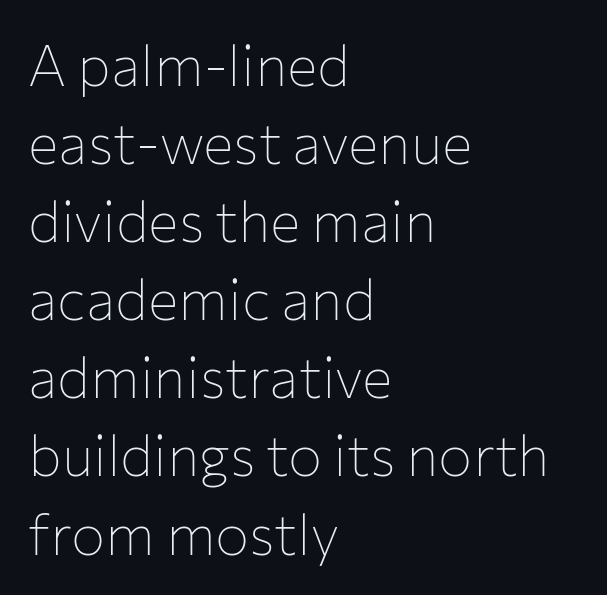
In terms of letterspacing, this is plain default setting. Compared with a centered layout, this one pins lines to the left instead. Heft: none added — not bold. Any mark beneath the type? The region is blank.
